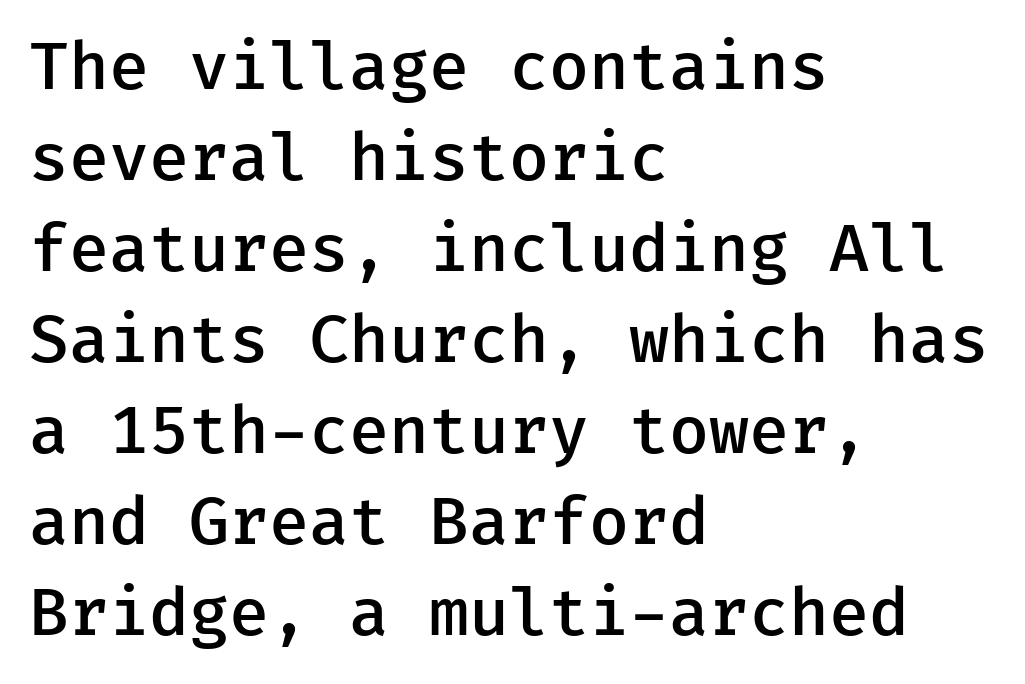
{"serif": "no", "italic": "no", "bold": "semi", "weight": "semibold", "width": "normal", "stroke_contrast": "low", "x_height": "medium", "underline": "no", "align": "left", "line_spacing": "normal", "line_spacing_ratio": 1.4, "letter_spacing": "normal", "letter_spacing_em": 0.0, "glyph_px": 65}
